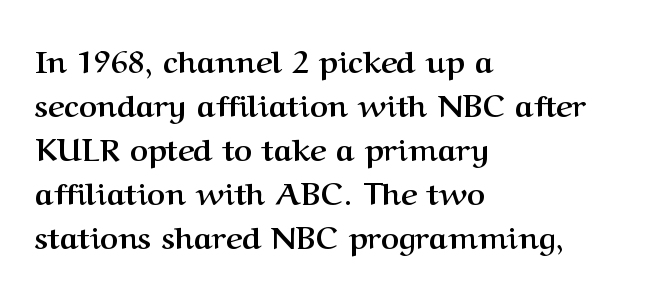
Q: Is the text bold? A: Yes.
Q: Is the text italic (slanted)? A: No, it is upright.
Q: Is the typeface a serif or a sans-serif typeface? A: Serif.
Q: Is the text underlined? A: No.
Q: How is the paragraph aligned? A: Left-aligned.
Q: Is the spacing between letters normal or unusually wide? A: Normal.
Q: Is the spacing between lines tight, normal or loose? A: Normal.
Q: Width (condensed, normal, or wide)? A: Normal.
Q: Stroke contrast? A: Medium.
Q: x-height? A: Medium.
Q: Monospaced? A: No.
